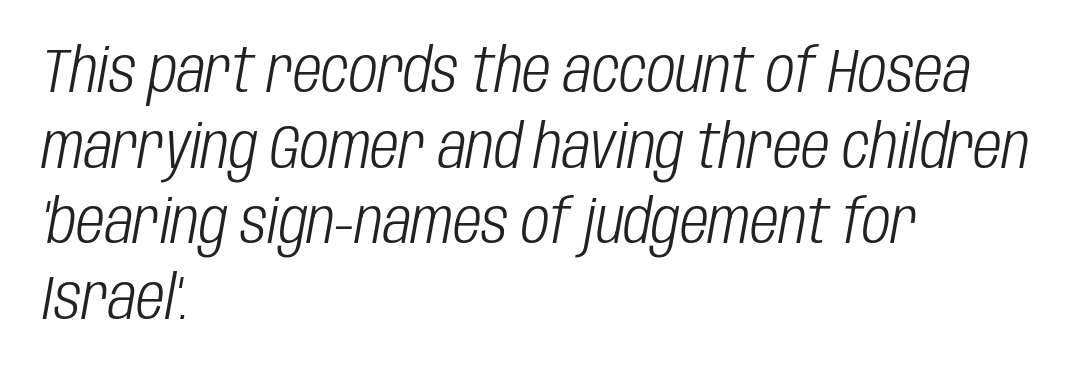
The image shows 62 px light, condensed type, italic (leaning right); set left-aligned, line spacing 1.22x, normal letter spacing, not underlined; low stroke contrast and a large x-height.
